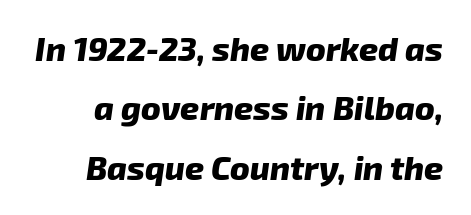
{"italic": "yes", "lean": "right", "slant_degrees": 8, "bold": "yes", "weight": "heavy", "width": "normal", "stroke_contrast": "low", "x_height": "medium", "monospaced": "no", "underline": "no", "line_spacing_ratio": 1.8, "letter_spacing": "normal", "letter_spacing_em": 0.0, "glyph_px": 33}
